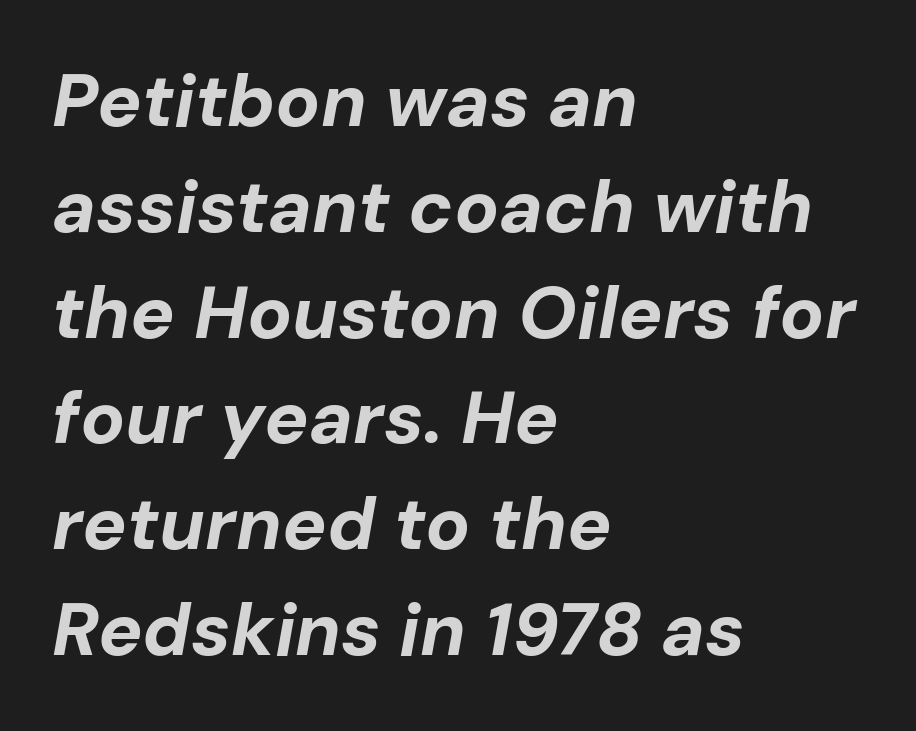
The image shows 74 px bold type, italic (leaning right); set left-aligned, normal line spacing (1.43x), normal letter spacing, not underlined; low stroke contrast and a medium x-height.
